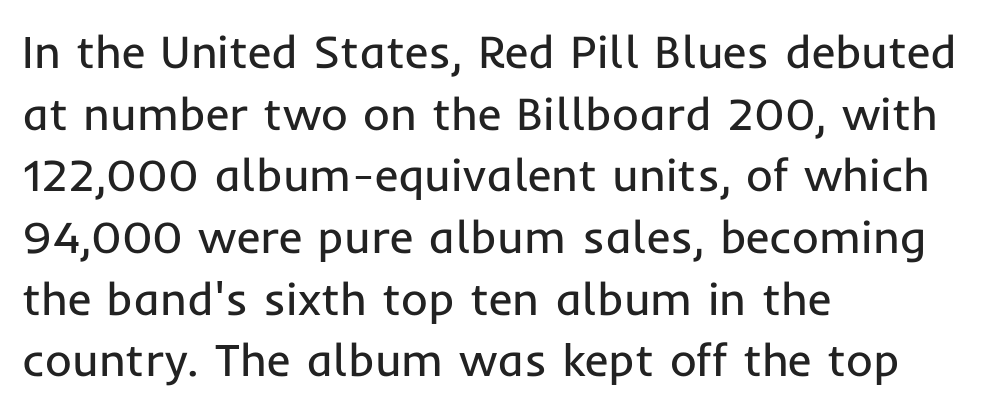
Note the varied advance widths — an 'i' is clearly narrower than an 'm'. The letterforms sit shoulder to shoulder at normal distance. Anything drawn beneath the words? Only blank space. The ragged edge is on the right, which tells us the setting is flush left. The lettering stays uniformly vertical, giving the passage a roman look. Normally led — the rows are evenly, conventionally spaced.
